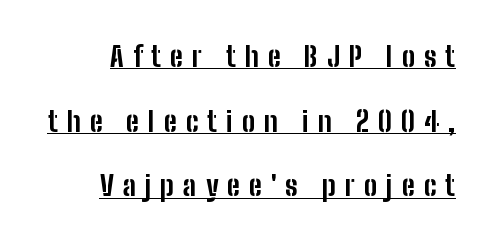
Q: Is the text bold? A: Yes.
Q: Is the text italic (slanted)? A: No, it is upright.
Q: Is the typeface a serif or a sans-serif typeface? A: Sans-serif.
Q: Is the text underlined? A: Yes.
Q: Is the spacing between letters normal or unusually wide? A: Unusually wide.
Q: Is the spacing between lines tight, normal or loose? A: Loose.
Q: Width (condensed, normal, or wide)? A: Condensed.
Q: Stroke contrast? A: Low.
Q: x-height? A: Medium.
Q: Monospaced? A: No.
